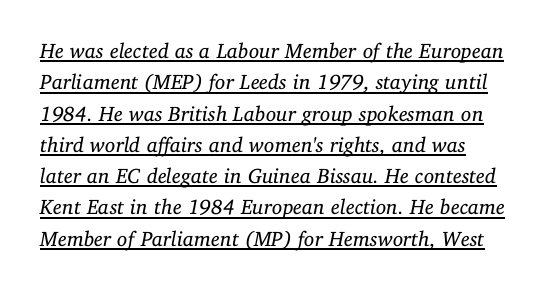
This sample uses plain, unmodified letter spacing. Think standard paragraph weight, or any step lighter than that. Rows of type keep a routine distance in the vertical direction. Emphasis-style slanted type is in use. The sample's only ornament is a line tracing under the words.
